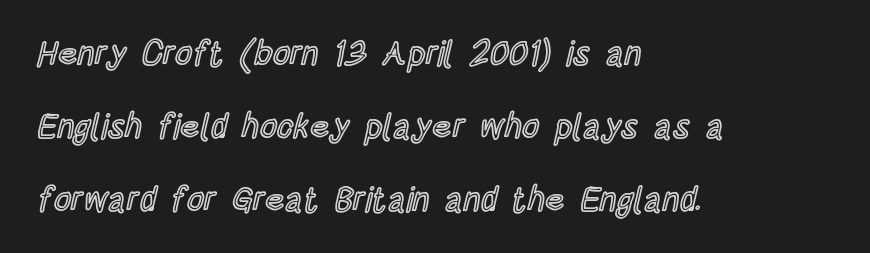
Q: Is the text italic (slanted)? A: Yes.
Q: Is the text underlined? A: No.
Q: How is the paragraph aligned? A: Left-aligned.
Q: Is the spacing between letters normal or unusually wide? A: Normal.
Q: Is the spacing between lines tight, normal or loose? A: Loose.
Q: Width (condensed, normal, or wide)? A: Condensed.
Q: x-height? A: Large.
Q: Monospaced? A: No.
